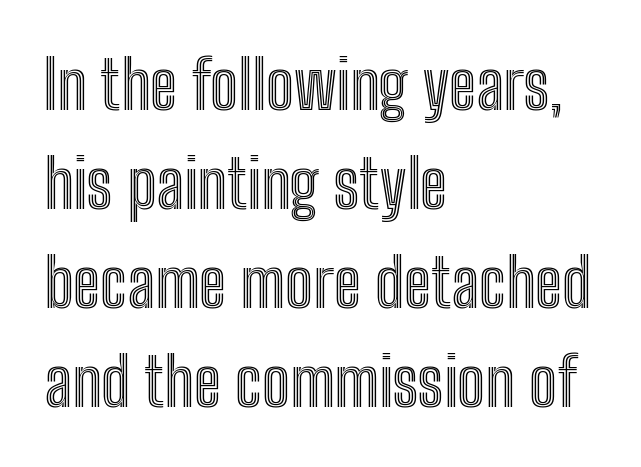
{"italic": "no", "width": "condensed", "x_height": "medium", "monospaced": "no", "underline": "no", "align": "left", "line_spacing": "normal", "line_spacing_ratio": 1.48, "letter_spacing": "normal", "letter_spacing_em": 0.0, "glyph_px": 67}
